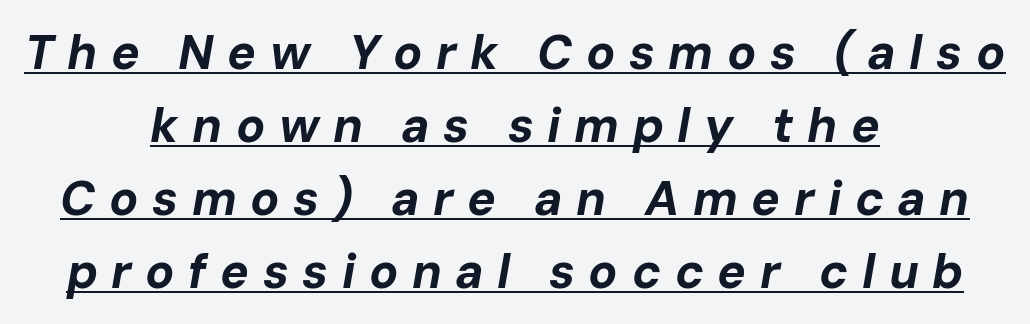
The gaps between neighbouring characters are conspicuously large. Chunky letters — that's bold for sure. Proportional: the letters do not fall into vertical columns. Does the leading feel generous? No, just average. Like a heading marked for emphasis, these lines bear an underscore.
